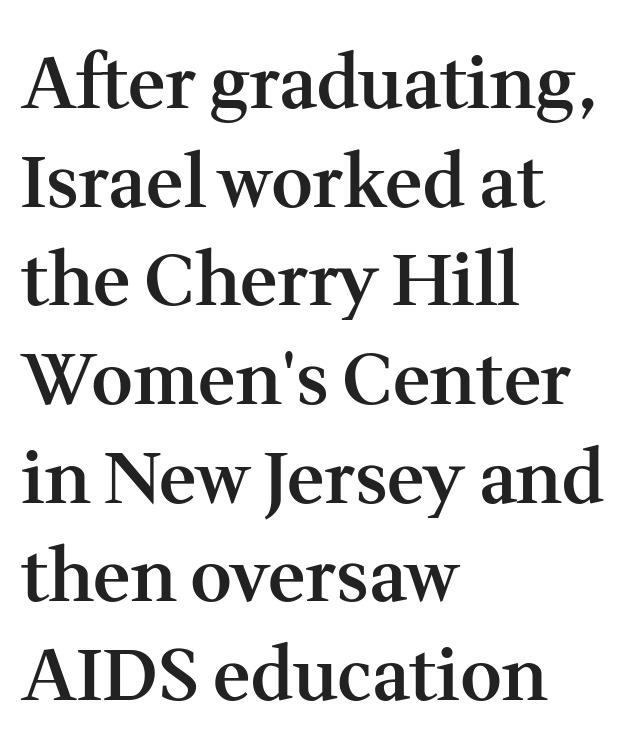
The face used here is a semibold: visibly heavier than regular, lighter than bold. Each letter's strokes conclude with small projecting serifs. In CSS terms this would be text-align: left. If you measured baseline to baseline, you'd find a middling distance. No extra tracking has been applied to these lines. Do the characters align in a grid? No, the font is proportional.
